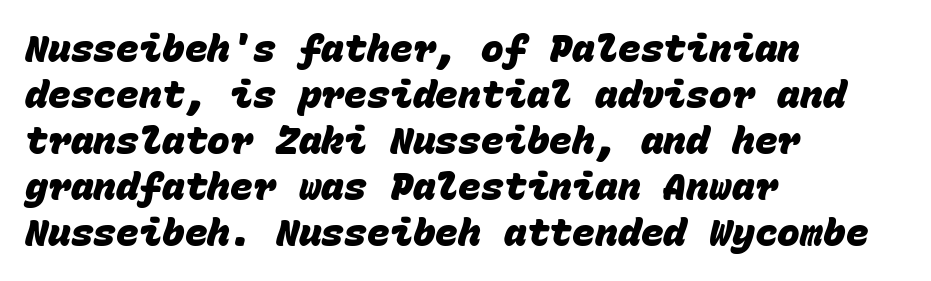
Q: Is the text bold? A: Yes.
Q: Is the typeface a serif or a sans-serif typeface? A: Sans-serif.
Q: Is the text underlined? A: No.
Q: How is the paragraph aligned? A: Left-aligned.
Q: Is the spacing between letters normal or unusually wide? A: Normal.
Q: Width (condensed, normal, or wide)? A: Normal.
Q: Stroke contrast? A: Low.
Q: x-height? A: Large.
Q: Monospaced? A: Yes.
